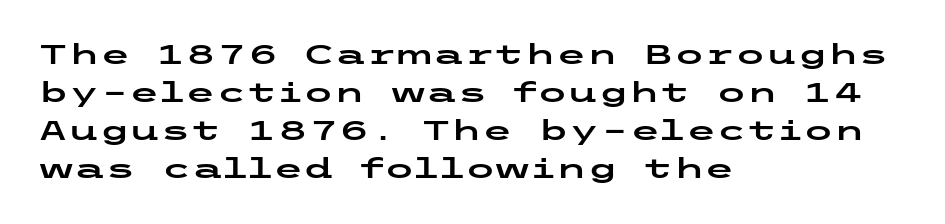
{"serif": "no", "italic": "no", "width": "wide", "stroke_contrast": "low", "x_height": "medium", "underline": "no", "align": "left", "line_spacing": "normal", "line_spacing_ratio": 1.36, "letter_spacing": "normal", "letter_spacing_em": 0.0, "glyph_px": 28}
